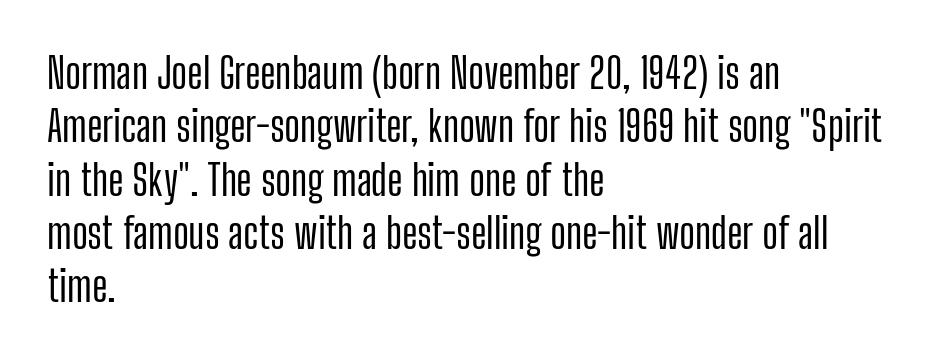
{"serif": "no", "italic": "no", "width": "condensed", "stroke_contrast": "low", "x_height": "medium", "monospaced": "no", "underline": "no", "align": "left", "line_spacing": "normal", "line_spacing_ratio": 1.27, "letter_spacing": "normal", "letter_spacing_em": 0.0, "glyph_px": 42}
